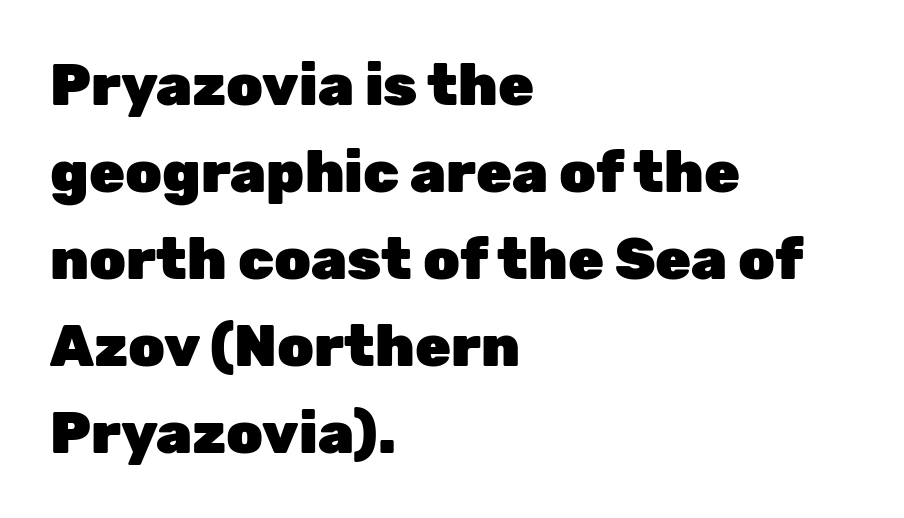
Q: Is the text bold? A: Yes.
Q: Is the text italic (slanted)? A: No, it is upright.
Q: Is the typeface a serif or a sans-serif typeface? A: Sans-serif.
Q: Is the text underlined? A: No.
Q: How is the paragraph aligned? A: Left-aligned.
Q: Is the spacing between letters normal or unusually wide? A: Normal.
Q: Is the spacing between lines tight, normal or loose? A: Normal.
Q: Width (condensed, normal, or wide)? A: Normal.
Q: Stroke contrast? A: Low.
Q: x-height? A: Medium.
Q: Monospaced? A: No.
